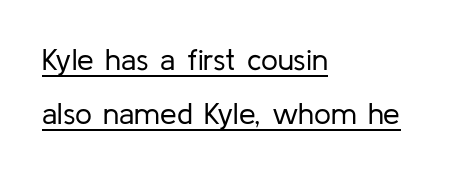
{"serif": "no", "italic": "no", "bold": "no", "weight": "regular", "width": "normal", "stroke_contrast": "low", "x_height": "medium", "monospaced": "no", "underline": "yes", "align": "left", "line_spacing_ratio": 1.81, "letter_spacing": "normal", "letter_spacing_em": 0.0, "glyph_px": 30}
